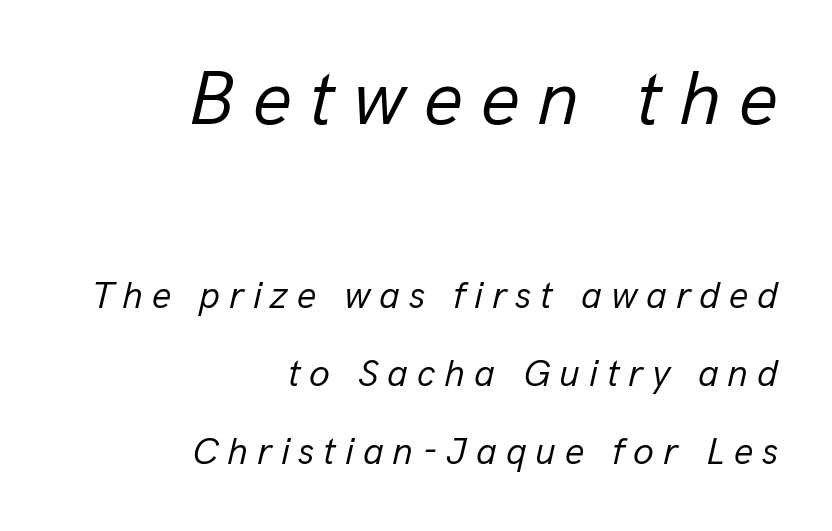
In terms of letterspacing, this is a distinctly airy, spread setting. The block sitting higher on the canvas is the one with enlarged characters. The lines in this sample share a right terminus and differ only in where they begin. This sample trades compactness for vertical openness between lines.
